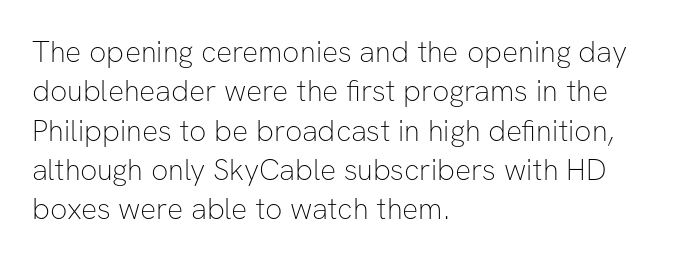
Q: Is the text bold? A: No.
Q: Is the text italic (slanted)? A: No, it is upright.
Q: Is the typeface a serif or a sans-serif typeface? A: Sans-serif.
Q: Is the text underlined? A: No.
Q: How is the paragraph aligned? A: Left-aligned.
Q: Is the spacing between letters normal or unusually wide? A: Normal.
Q: Is the spacing between lines tight, normal or loose? A: Normal.
Q: Width (condensed, normal, or wide)? A: Normal.
Q: Stroke contrast? A: Low.
Q: x-height? A: Medium.
Q: Monospaced? A: No.
